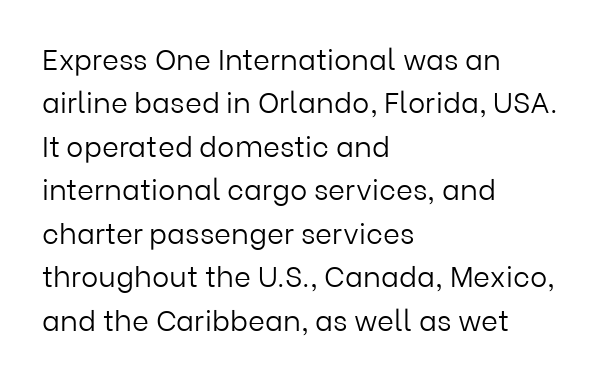
The image shows 29 px light sans-serif type, upright; set left-aligned, normal line spacing (1.5x), normal letter spacing, not underlined; low stroke contrast and a medium x-height.
